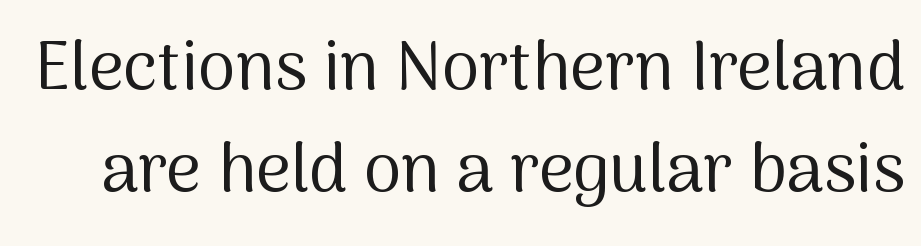
Glance below the letters and you will spot only blank space. Note the varied advance widths — an 'i' is clearly narrower than an 'm'. No italicization has been applied; the sample stays upright. In terms of leading, this rendering sits right in the middle. The letters look calm and open, with moderate or lighter stems. Honestly, the letter spacing is just normal — you wouldn't notice it.
